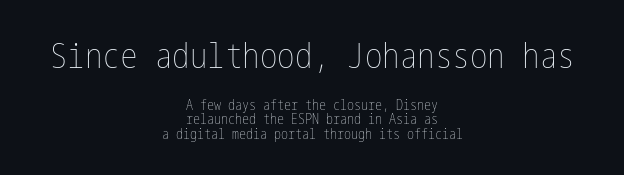
The image shows 35 px thin, condensed type, upright; set centered, tight line spacing (1.05x), normal letter spacing, not underlined; the first (top) block is 2.5x larger; low stroke contrast and a medium x-height.
